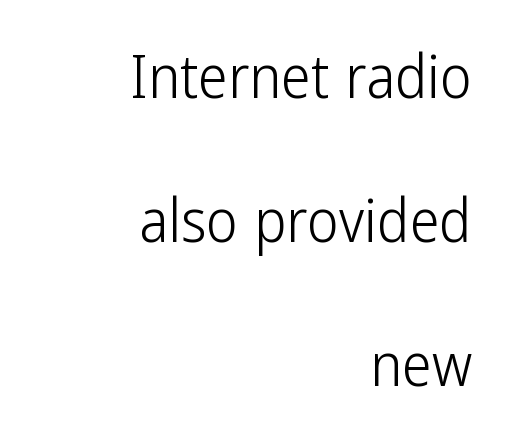
The image shows 60 px light, condensed sans-serif type, upright; set right-aligned, loose line spacing (2.4x), normal letter spacing, not underlined; low stroke contrast and a medium x-height.
